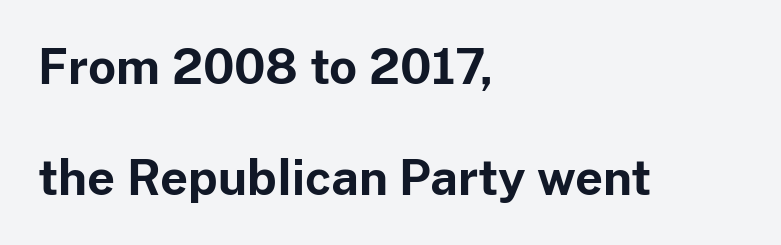
Q: Is the text bold? A: Yes.
Q: Is the text italic (slanted)? A: No, it is upright.
Q: Is the typeface a serif or a sans-serif typeface? A: Sans-serif.
Q: Is the text underlined? A: No.
Q: How is the paragraph aligned? A: Left-aligned.
Q: Is the spacing between letters normal or unusually wide? A: Normal.
Q: Is the spacing between lines tight, normal or loose? A: Loose.
Q: Width (condensed, normal, or wide)? A: Normal.
Q: Stroke contrast? A: Low.
Q: x-height? A: Medium.
Q: Monospaced? A: No.
